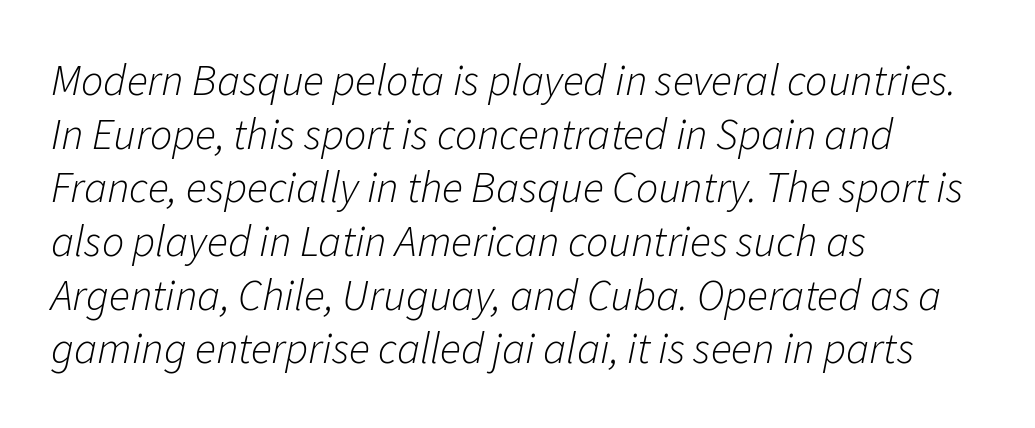
{"italic": "yes", "lean": "right", "slant_degrees": 11, "bold": "no", "weight": "light", "width": "normal", "stroke_contrast": "low", "x_height": "medium", "monospaced": "no", "underline": "no", "align": "left", "line_spacing_ratio": 1.22, "letter_spacing": "normal", "letter_spacing_em": 0.0, "glyph_px": 44}
